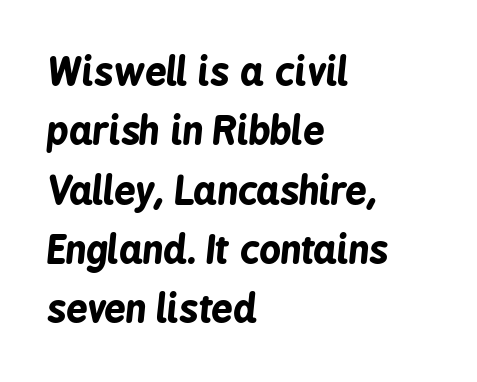
The image shows 38 px bold, condensed type, italic (leaning right); set left-aligned, normal line spacing (1.56x), normal letter spacing, not underlined; low stroke contrast and a medium x-height.
